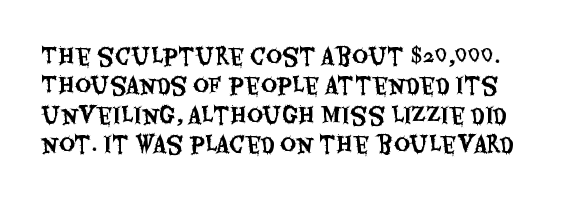
The letters stand straight up with perfectly vertical stems. The designer left line spacing at the default. Letter spacing: default. Words float on clear page, feet unadorned.
